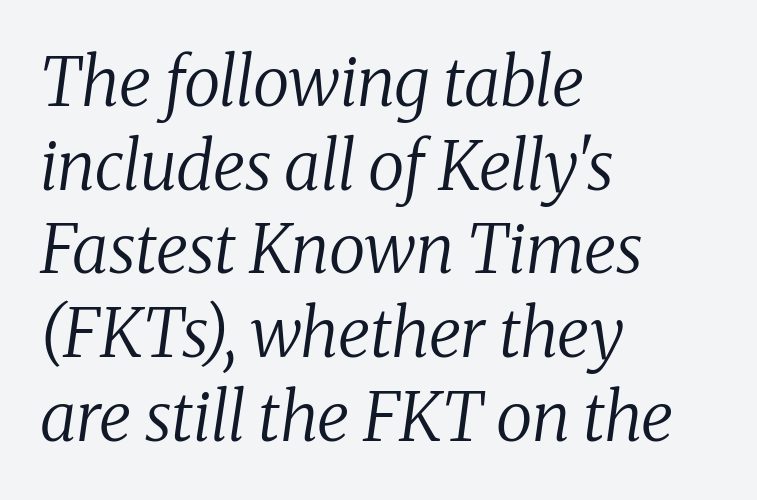
{"serif": "yes", "italic": "yes", "lean": "right", "slant_degrees": 8, "bold": "no", "weight": "regular", "width": "normal", "stroke_contrast": "medium", "x_height": "medium", "monospaced": "no", "underline": "no", "align": "left", "line_spacing": "normal", "line_spacing_ratio": 1.25, "letter_spacing": "normal", "letter_spacing_em": 0.0, "glyph_px": 67}
